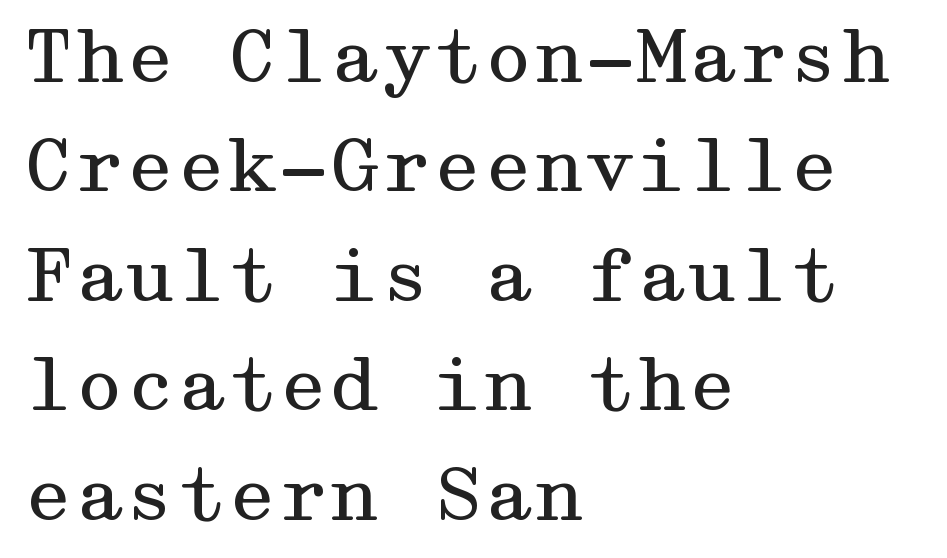
{"serif": "yes", "italic": "no", "bold": "no", "weight": "regular", "width": "wide", "stroke_contrast": "medium", "x_height": "medium", "underline": "no", "align": "left", "line_spacing": "normal", "line_spacing_ratio": 1.5, "letter_spacing": "normal", "letter_spacing_em": 0.0, "glyph_px": 73}
